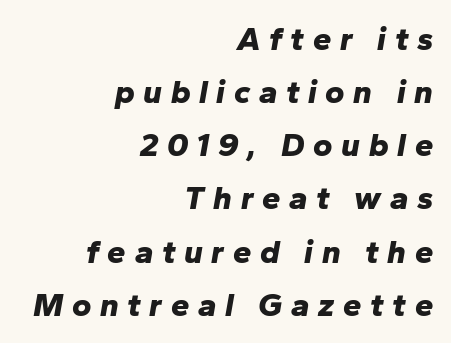
Q: Is the text bold? A: Yes.
Q: Is the text italic (slanted)? A: Yes, it leans right by about 10 degrees.
Q: Is the text underlined? A: No.
Q: How is the paragraph aligned? A: Right-aligned.
Q: Is the spacing between letters normal or unusually wide? A: Unusually wide.
Q: Is the spacing between lines tight, normal or loose? A: Normal.
Q: Width (condensed, normal, or wide)? A: Normal.
Q: Stroke contrast? A: Low.
Q: x-height? A: Medium.
Q: Monospaced? A: No.
